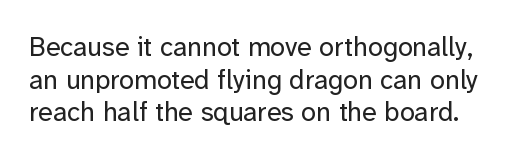
The image shows 27 px text type, upright; set line spacing 1.21x, normal letter spacing, not underlined.
